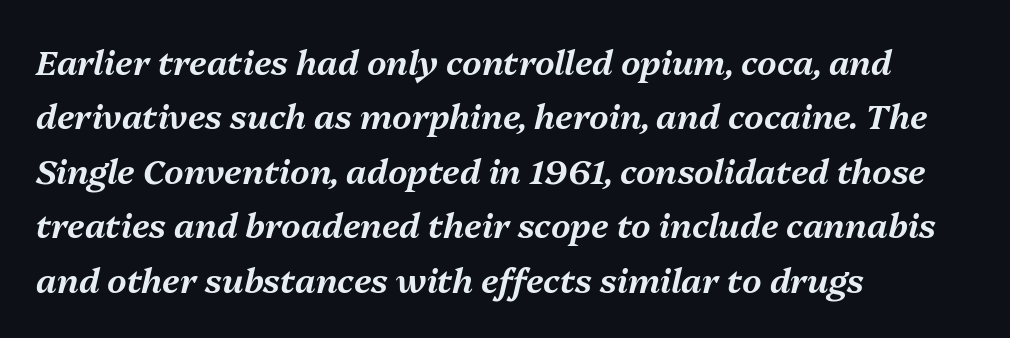
Default kerning and tracking; the words read as compact shapes. Underlining? Definitely not there. Does the lettering tilt? It does — this is italic. Compared with typical paragraphs, the rows here are spaced about the same. Reading down the block, your eye returns to a fixed left position each line.
